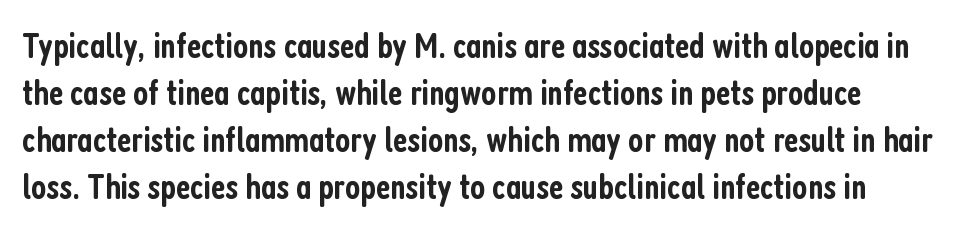
{"serif": "no", "italic": "no", "bold": "semi", "weight": "semibold", "width": "condensed", "stroke_contrast": "low", "x_height": "medium", "monospaced": "no", "underline": "no", "line_spacing": "normal", "line_spacing_ratio": 1.31, "letter_spacing": "normal", "letter_spacing_em": 0.0, "glyph_px": 36}
